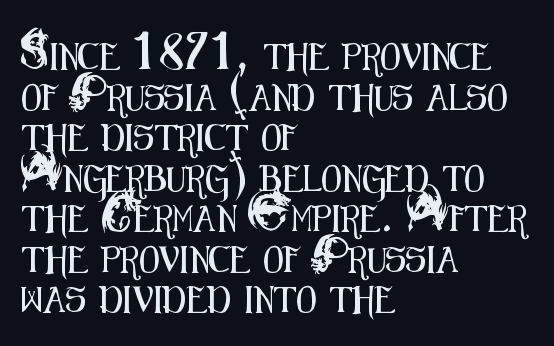
The image shows 26 px text type, upright; set left-aligned, normal line spacing (1.56x), normal letter spacing, not underlined.
